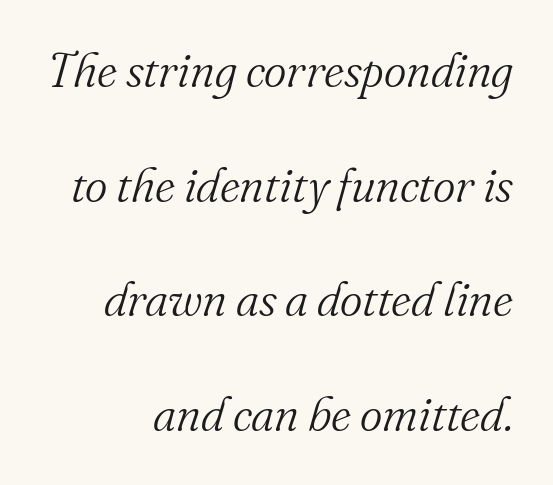
The image shows 48 px light serif type, italic (leaning right); set right-aligned, loose line spacing (2.39x), normal letter spacing, not underlined; medium stroke contrast and a small x-height.
